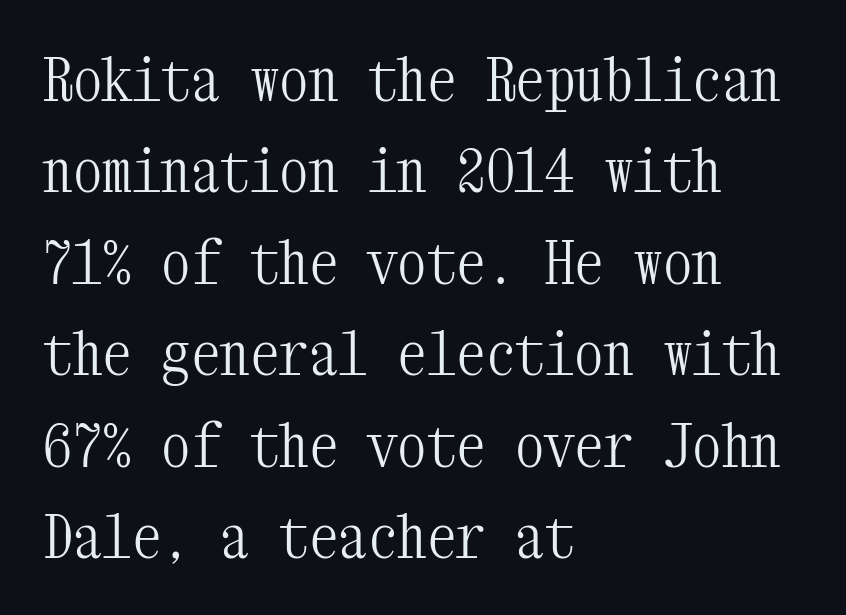
The image shows 59 px light, condensed serif type, upright, monospaced; set left-aligned, normal line spacing (1.55x), normal letter spacing, not underlined; medium stroke contrast and a medium x-height.
